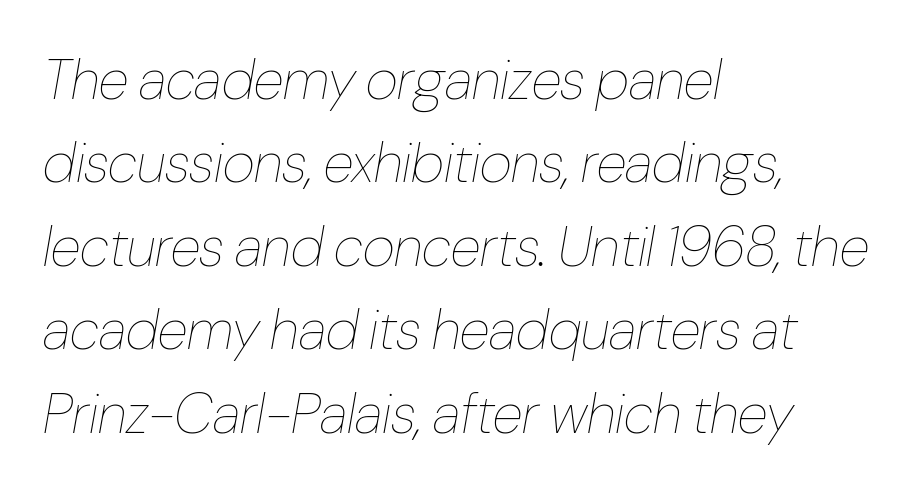
The image shows 56 px thin, condensed type, italic (leaning right); set left-aligned, normal line spacing (1.49x), normal letter spacing, not underlined; low stroke contrast and a medium x-height.
